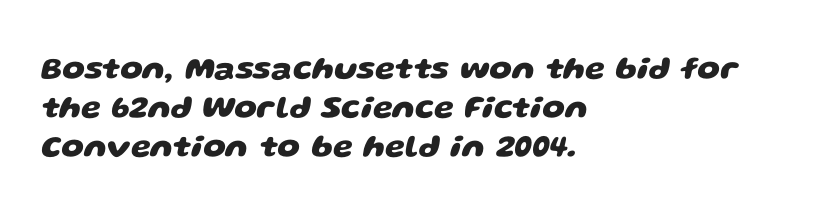
Q: Is the text bold? A: Yes.
Q: Is the typeface a serif or a sans-serif typeface? A: Sans-serif.
Q: Is the text underlined? A: No.
Q: How is the paragraph aligned? A: Left-aligned.
Q: Is the spacing between letters normal or unusually wide? A: Normal.
Q: Width (condensed, normal, or wide)? A: Wide.
Q: Stroke contrast? A: Low.
Q: x-height? A: Large.
Q: Monospaced? A: No.
